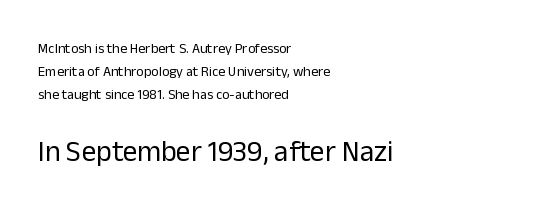
The strip under each line holds only bare page. In terms of leading, this rendering sits right in the middle. The ragged edge is on the right, which tells us the setting is flush left. This sample uses a sans-serif face.
